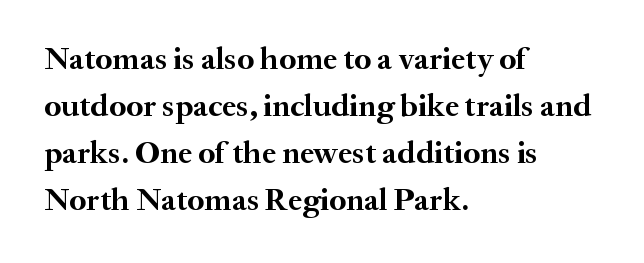
The image shows 32 px semibold serif type, upright; set left-aligned, normal line spacing (1.47x), normal letter spacing, not underlined; medium stroke contrast and a small x-height.
